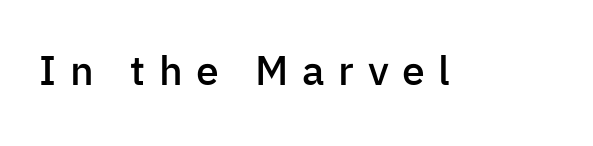
The image shows 41 px semibold sans-serif type, upright; set unusually wide letter spacing (+0.33 em), not underlined; low stroke contrast and a medium x-height.
